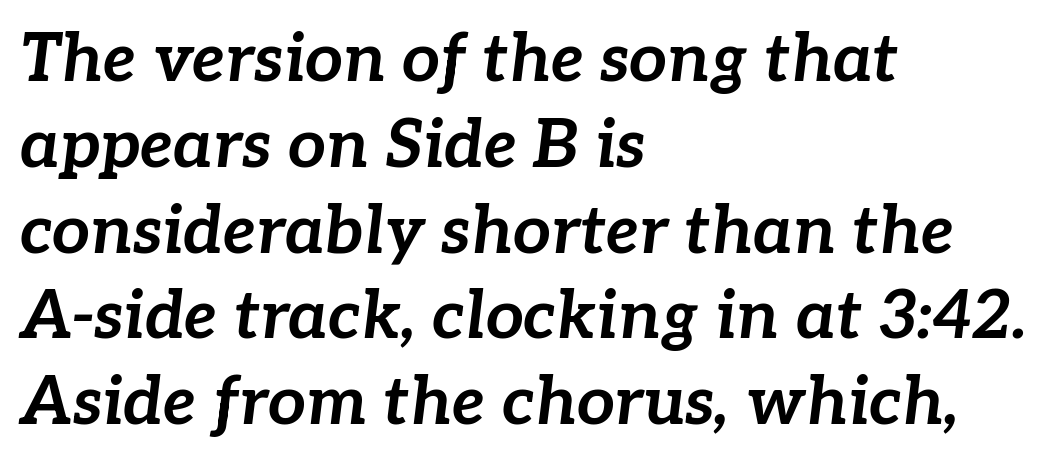
Q: Is the text bold? A: Yes.
Q: Is the text italic (slanted)? A: Yes, it leans right by about 7 degrees.
Q: Is the text underlined? A: No.
Q: How is the paragraph aligned? A: Left-aligned.
Q: Is the spacing between letters normal or unusually wide? A: Normal.
Q: Is the spacing between lines tight, normal or loose? A: Normal.
Q: Width (condensed, normal, or wide)? A: Normal.
Q: Stroke contrast? A: Low.
Q: x-height? A: Medium.
Q: Monospaced? A: No.
